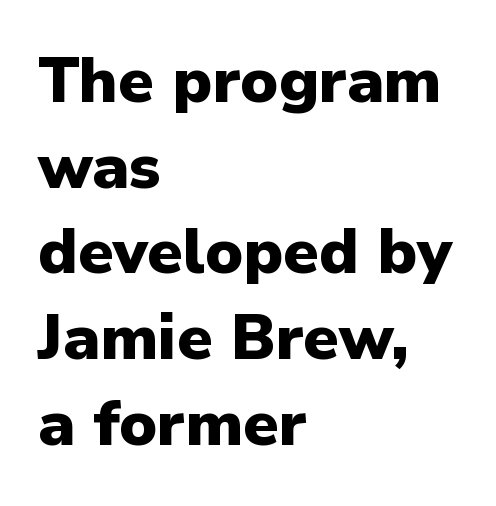
{"serif": "no", "italic": "no", "bold": "yes", "weight": "heavy", "width": "normal", "stroke_contrast": "low", "x_height": "medium", "monospaced": "no", "underline": "no", "align": "left", "line_spacing": "normal", "line_spacing_ratio": 1.36, "letter_spacing": "normal", "letter_spacing_em": 0.0, "glyph_px": 63}
